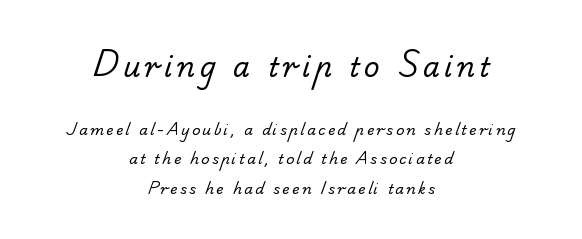
{"bold": "no", "underline": "no", "align": "center", "line_spacing": "loose", "line_spacing_ratio": 2.09, "larger_block": "first", "size_ratio": 1.93, "glyph_px": 27}
